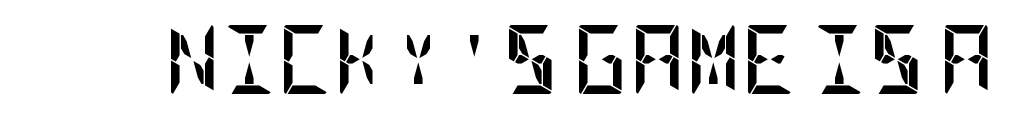
Q: Is the text bold? A: Yes.
Q: Is the text italic (slanted)? A: No, it is upright.
Q: Is the typeface a serif or a sans-serif typeface? A: Sans-serif.
Q: Is the text underlined? A: No.
Q: Is the spacing between letters normal or unusually wide? A: Normal.
Q: Width (condensed, normal, or wide)? A: Condensed.
Q: Stroke contrast? A: Low.
Q: x-height? A: Large.
